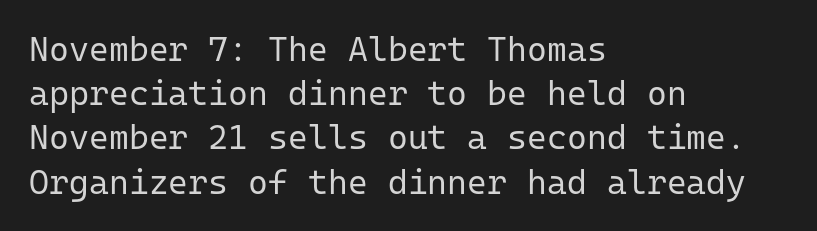
Nope, no serifs anywhere on these letters. A normal amount of white space separates one row of letters from the next. Nothing heavy about these letters — not bold at all. Typeset ragged right — the left edge is the straight one. Do the characters align in a grid? Yes, the font is monospaced. Underlining? Definitely not there.
